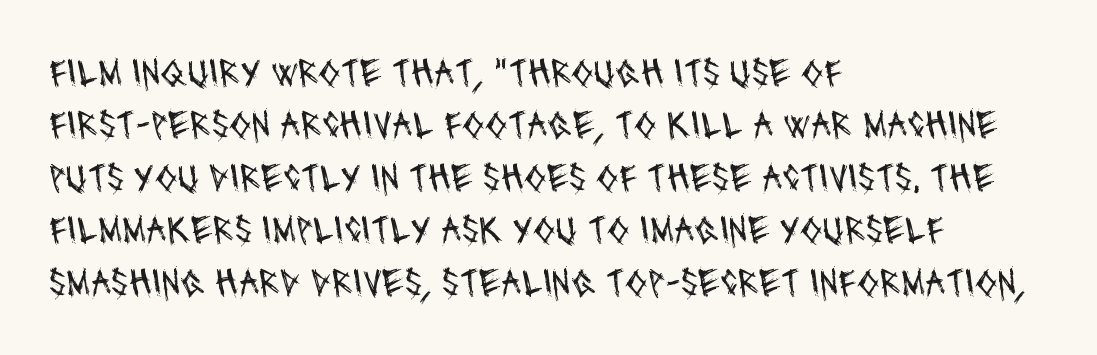
Notice how the passage keeps a crisp vertical edge on the left only. The strip under each line holds only bare page. On a weight scale, this lands at 450 or below. In terms of letterspacing, this is plain default setting. Normally led — the rows are evenly, conventionally spaced.
